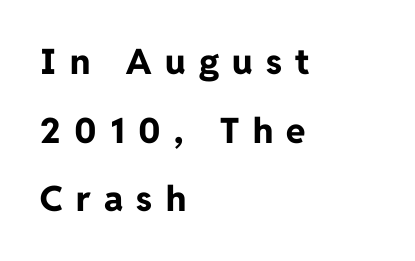
{"serif": "no", "italic": "no", "bold": "yes", "weight": "bold", "width": "normal", "stroke_contrast": "low", "x_height": "medium", "monospaced": "no", "underline": "no", "align": "left", "line_spacing": "loose", "line_spacing_ratio": 1.96, "letter_spacing": "wide", "letter_spacing_em": 0.38, "glyph_px": 35}
